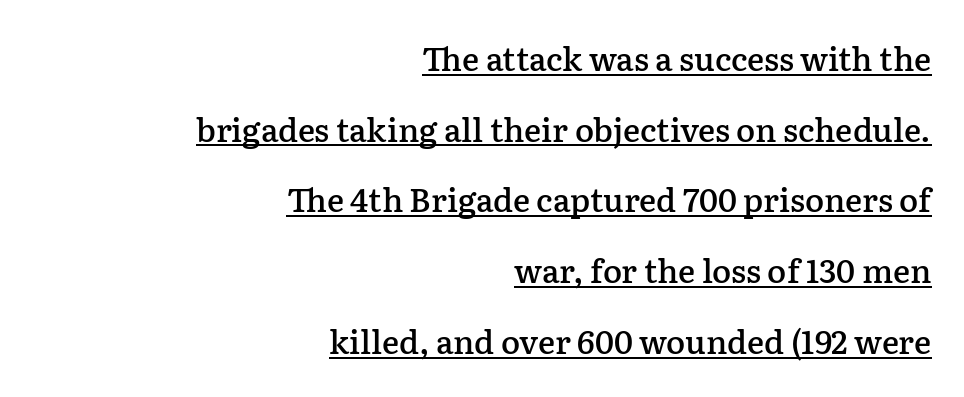
Q: Is the text bold? A: Semi-bold.
Q: Is the text italic (slanted)? A: No, it is upright.
Q: Is the typeface a serif or a sans-serif typeface? A: Serif.
Q: Is the text underlined? A: Yes.
Q: How is the paragraph aligned? A: Right-aligned.
Q: Is the spacing between letters normal or unusually wide? A: Normal.
Q: Is the spacing between lines tight, normal or loose? A: Loose.
Q: Width (condensed, normal, or wide)? A: Normal.
Q: Stroke contrast? A: Low.
Q: x-height? A: Medium.
Q: Monospaced? A: No.
